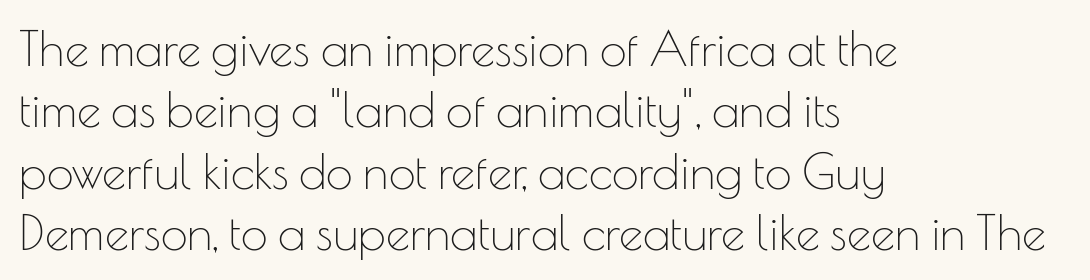
The image shows 48 px thin sans-serif type, upright; set left-aligned, normal line spacing (1.28x), normal letter spacing, not underlined; low stroke contrast and a small x-height.
